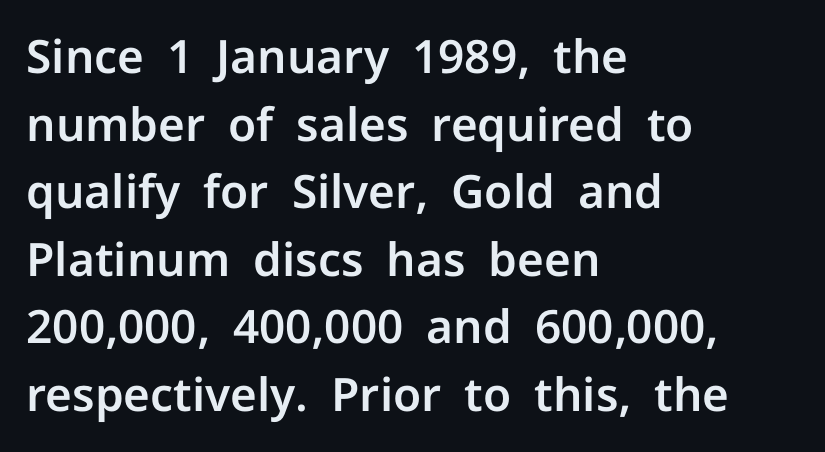
{"serif": "no", "italic": "no", "width": "normal", "stroke_contrast": "low", "x_height": "medium", "monospaced": "no", "underline": "no", "align": "left", "line_spacing": "normal", "line_spacing_ratio": 1.47, "letter_spacing": "normal", "letter_spacing_em": 0.0, "glyph_px": 46}
